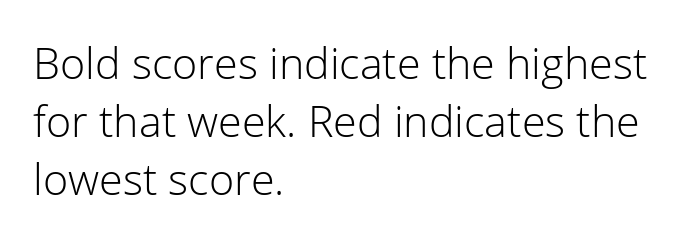
Q: Is the text bold? A: No.
Q: Is the text italic (slanted)? A: No, it is upright.
Q: Is the typeface a serif or a sans-serif typeface? A: Sans-serif.
Q: Is the text underlined? A: No.
Q: How is the paragraph aligned? A: Left-aligned.
Q: Is the spacing between letters normal or unusually wide? A: Normal.
Q: Is the spacing between lines tight, normal or loose? A: Normal.
Q: Width (condensed, normal, or wide)? A: Normal.
Q: Stroke contrast? A: Low.
Q: x-height? A: Medium.
Q: Monospaced? A: No.
